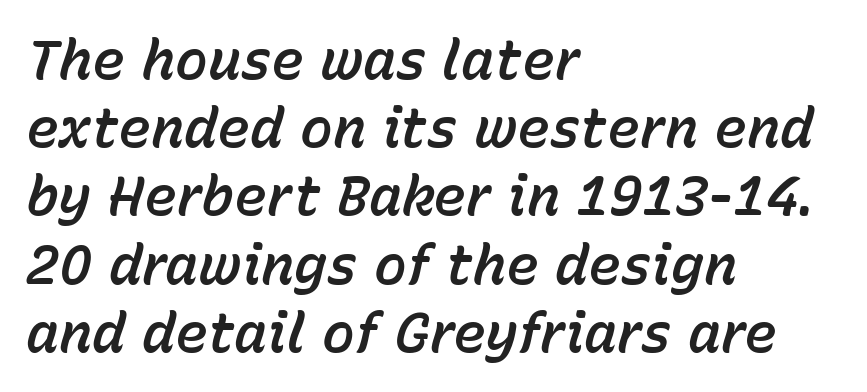
Left-aligned paragraph, ragged on the right. The rendering uses natural spacing where letterforms have individual widths. Lines of text with bare space underneath. Does extra space separate the letters? No, they use regular spacing.
